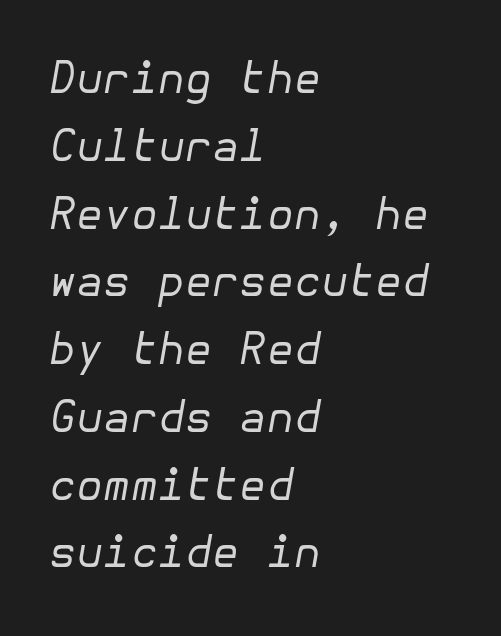
Is the type slanted? Yes — the strokes lean at a clear angle. Between one letter and the next there's only the usual sliver of space. The area under the type is left untouched. Line starts are locked; line ends wander. The space between consecutive lines is moderate.
